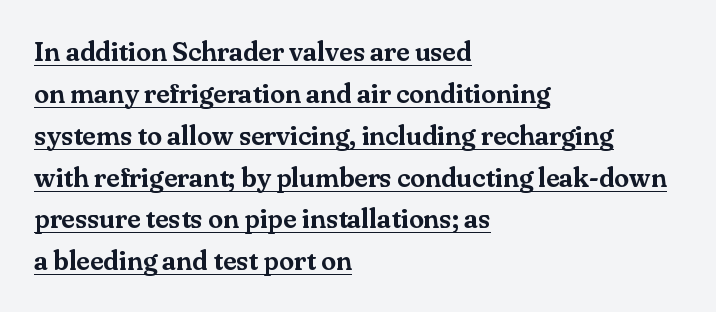
How would I describe the line gaps? Plain and ordinary. Caption: standard tracking, unaltered. The lettering stays uniformly vertical, giving the passage a roman look. The rendering anchors every line to the left-hand side. Somebody hit Ctrl+U on this one — the words are underlined.
